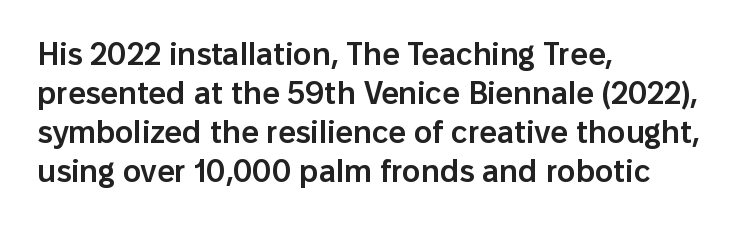
Each row of text sits above clean, open space. The letters sit at their default tracking, neither squeezed nor spread. Horizontal bands of white between lines are of average thickness. The letters stand upright; this is a roman face. The rag falls on the right side of this text block.
